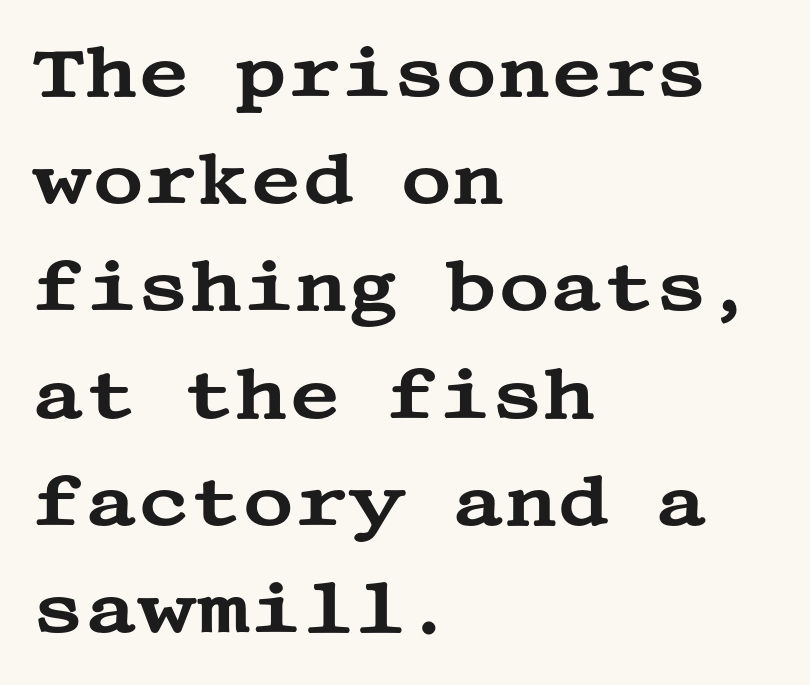
Q: Is the text italic (slanted)? A: No, it is upright.
Q: Is the typeface a serif or a sans-serif typeface? A: Serif.
Q: Is the text underlined? A: No.
Q: How is the paragraph aligned? A: Left-aligned.
Q: Is the spacing between letters normal or unusually wide? A: Normal.
Q: Is the spacing between lines tight, normal or loose? A: Normal.
Q: Width (condensed, normal, or wide)? A: Wide.
Q: Stroke contrast? A: Medium.
Q: x-height? A: Large.
